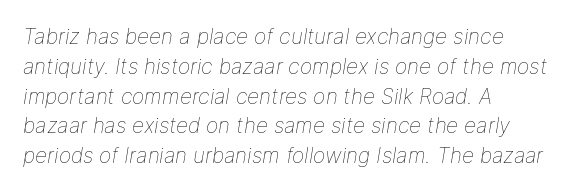
Q: Is the text bold? A: No.
Q: Is the text italic (slanted)? A: Yes, it leans right by about 9 degrees.
Q: Is the text underlined? A: No.
Q: How is the paragraph aligned? A: Left-aligned.
Q: Is the spacing between letters normal or unusually wide? A: Normal.
Q: Is the spacing between lines tight, normal or loose? A: Normal.
